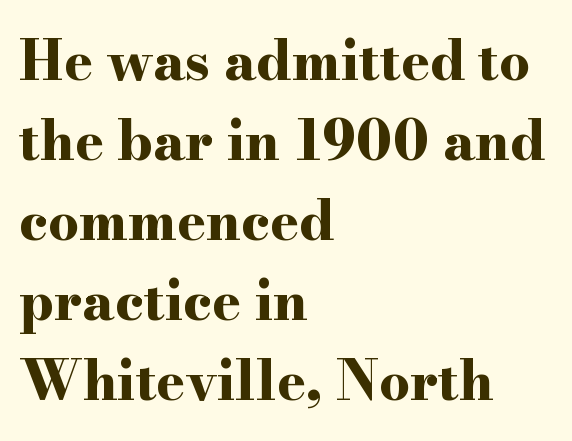
The image shows 54 px bold, wide serif type, upright; set left-aligned, normal line spacing (1.48x), normal letter spacing, not underlined; high stroke contrast and a small x-height.
